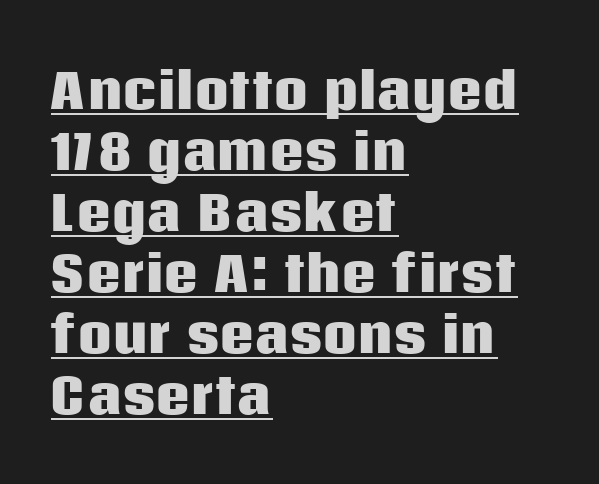
{"serif": "no", "italic": "no", "bold": "yes", "weight": "heavy", "width": "normal", "stroke_contrast": "low", "x_height": "large", "monospaced": "no", "underline": "yes", "align": "left", "line_spacing": "normal", "line_spacing_ratio": 1.27, "letter_spacing": "normal", "letter_spacing_em": 0.0, "glyph_px": 48}
